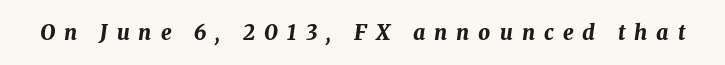
The image shows 21 px bold type, italic (leaning right); set unusually wide letter spacing (+0.43 em), not underlined.
